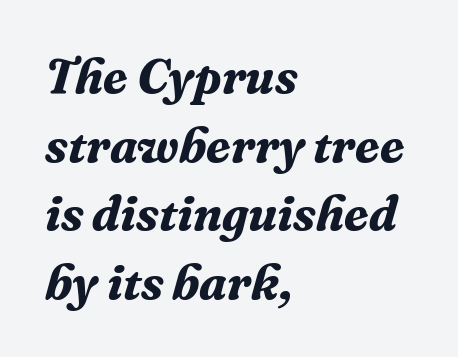
Q: Is the text bold? A: Yes.
Q: Is the text italic (slanted)? A: Yes, it leans right by about 16 degrees.
Q: Is the typeface a serif or a sans-serif typeface? A: Serif.
Q: Is the text underlined? A: No.
Q: How is the paragraph aligned? A: Left-aligned.
Q: Is the spacing between letters normal or unusually wide? A: Normal.
Q: Is the spacing between lines tight, normal or loose? A: Normal.
Q: Width (condensed, normal, or wide)? A: Normal.
Q: Stroke contrast? A: Medium.
Q: x-height? A: Medium.
Q: Monospaced? A: No.
